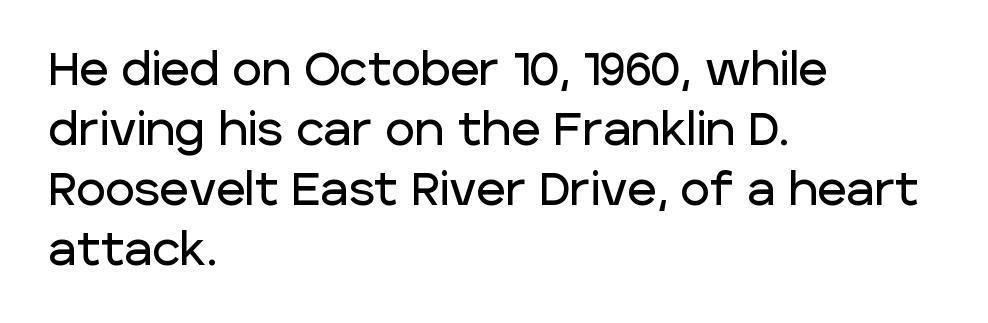
Spacing between characters is what you'd get straight out of the box. The passage shown is typed in a proportional face where columns would drift. The designer went with a sans here, leaving each stem footless. A classic flush-left, rag-right setting is used for this passage.
